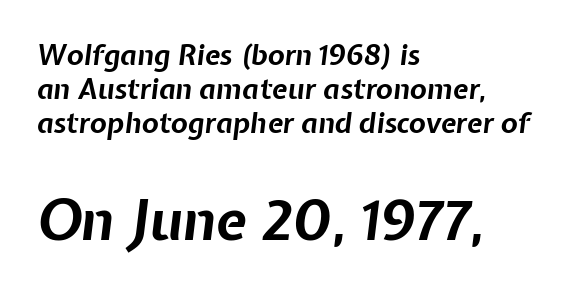
{"italic": "yes", "lean": "right", "slant_degrees": 7, "bold": "yes", "weight": "bold", "width": "normal", "stroke_contrast": "low", "x_height": "medium", "monospaced": "no", "underline": "no", "align": "left", "line_spacing_ratio": 1.21, "letter_spacing": "normal", "letter_spacing_em": 0.0, "larger_block": "second", "size_ratio": 2.0, "glyph_px": 56}
